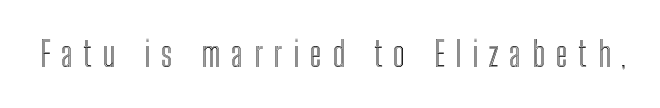
The image shows 34 px condensed type, upright; set unusually wide letter spacing (+0.32 em), not underlined; a medium x-height.
